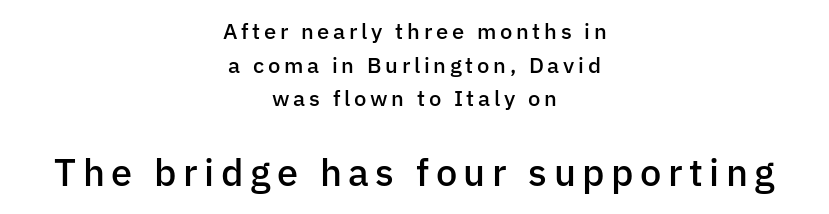
The image shows 38 px semibold sans-serif type, upright; set centered, normal line spacing (1.53x), not underlined; the second (bottom) block is 1.73x larger; low stroke contrast and a medium x-height.
